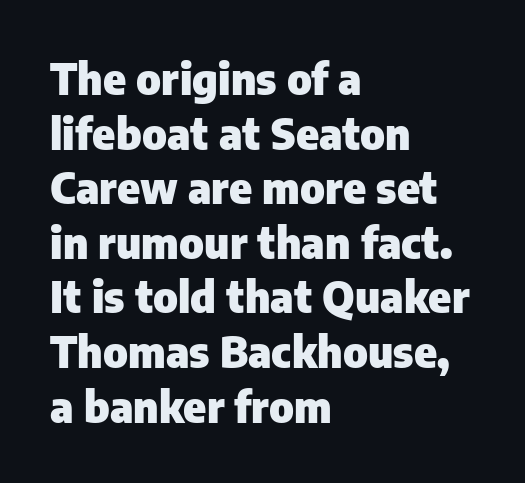
The image shows 43 px heavy sans-serif type, upright; set left-aligned, normal line spacing (1.27x), normal letter spacing, not underlined; low stroke contrast and a medium x-height.
